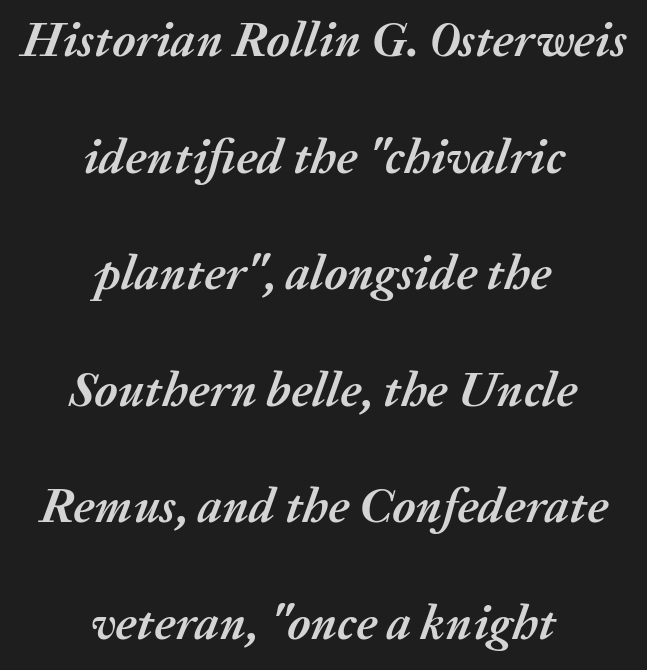
The image shows 49 px semibold type, italic (leaning right); set centered, loose line spacing (2.38x), normal letter spacing, not underlined; medium stroke contrast and a medium x-height.
